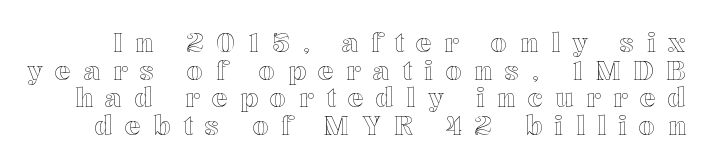
This sample uses expanded letter spacing, leaving extra air between glyphs. Compared with typical paragraphs, the rows here are closer together. The passage shown is not underscored anywhere. The type sits square on the baseline with zero lean.
